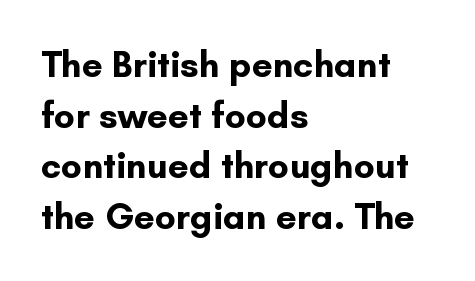
Q: Is the text bold? A: Yes.
Q: Is the text italic (slanted)? A: No, it is upright.
Q: Is the typeface a serif or a sans-serif typeface? A: Sans-serif.
Q: Is the text underlined? A: No.
Q: How is the paragraph aligned? A: Left-aligned.
Q: Is the spacing between letters normal or unusually wide? A: Normal.
Q: Is the spacing between lines tight, normal or loose? A: Normal.
Q: Width (condensed, normal, or wide)? A: Normal.
Q: Stroke contrast? A: Low.
Q: x-height? A: Small.
Q: Monospaced? A: No.
